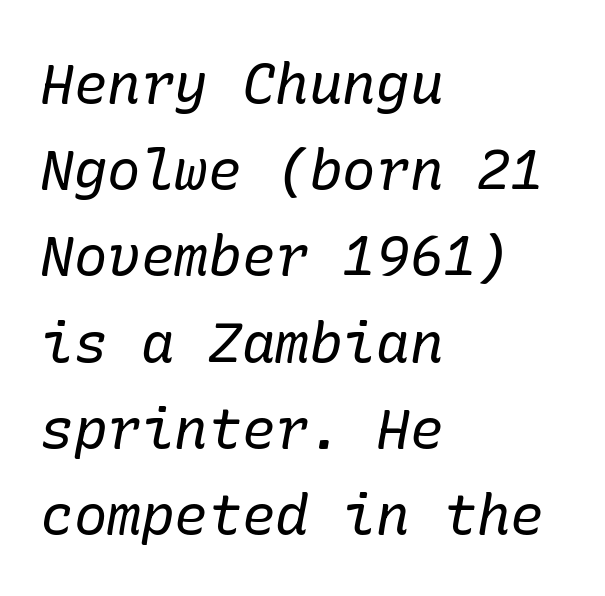
Evenly set lines give the paragraph a standard silhouette. Italic: yes, the glyphs are oblique. Teacher's note: observe the even left margin — that is flush-left alignment. Tracking value appears to be zero — textbook default spacing.
